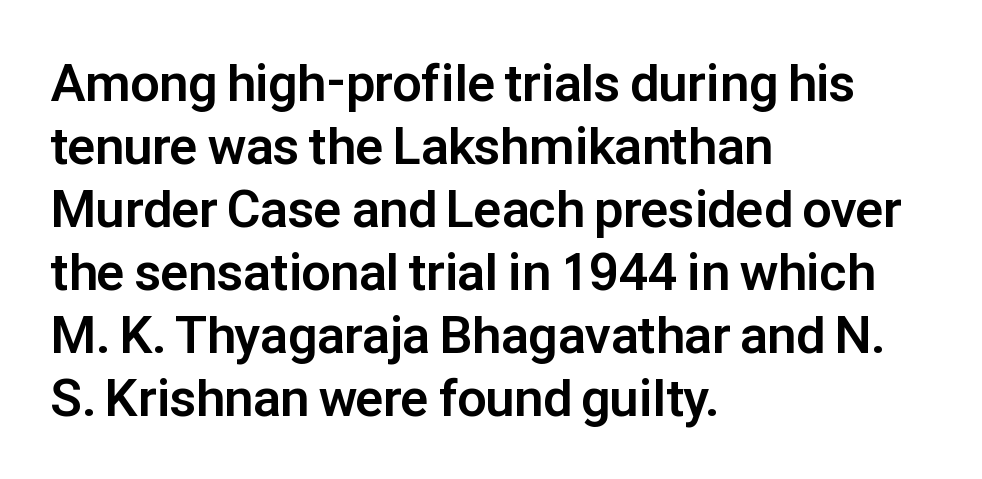
Q: Is the text bold? A: Yes.
Q: Is the text italic (slanted)? A: No, it is upright.
Q: Is the typeface a serif or a sans-serif typeface? A: Sans-serif.
Q: Is the text underlined? A: No.
Q: How is the paragraph aligned? A: Left-aligned.
Q: Is the spacing between letters normal or unusually wide? A: Normal.
Q: Width (condensed, normal, or wide)? A: Normal.
Q: Stroke contrast? A: Low.
Q: x-height? A: Medium.
Q: Monospaced? A: No.
